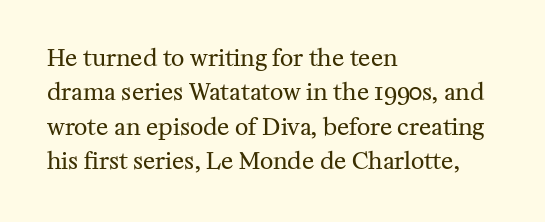
The image shows 23 px text type, upright; set left-aligned, normal line spacing (1.5x), normal letter spacing, not underlined.
